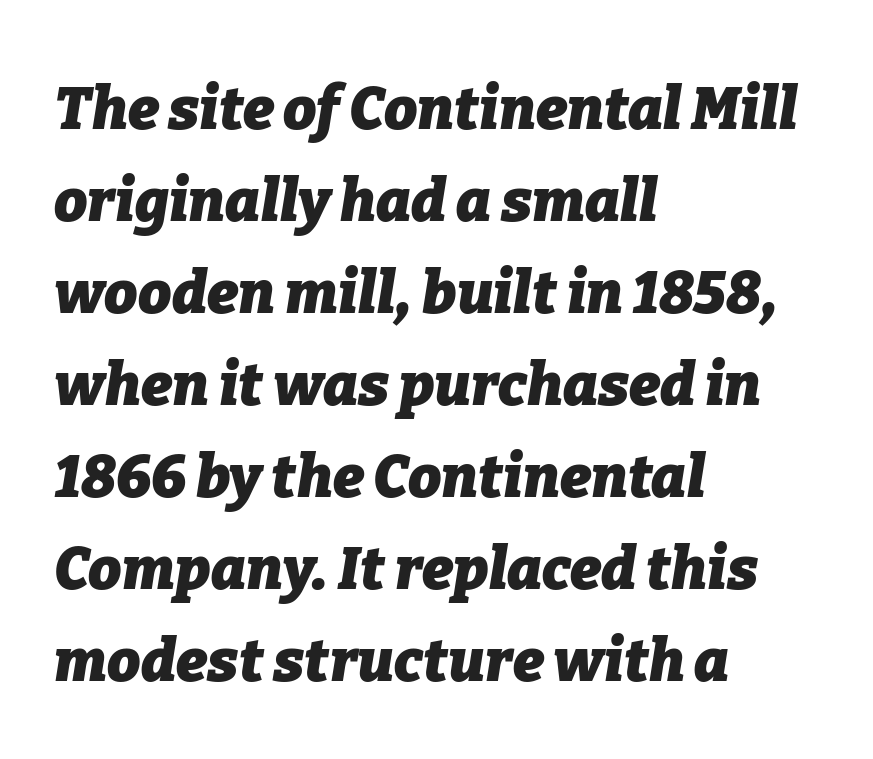
The image shows 59 px heavy type, italic (leaning right); set left-aligned, normal line spacing (1.56x), normal letter spacing, not underlined; low stroke contrast and a medium x-height.
